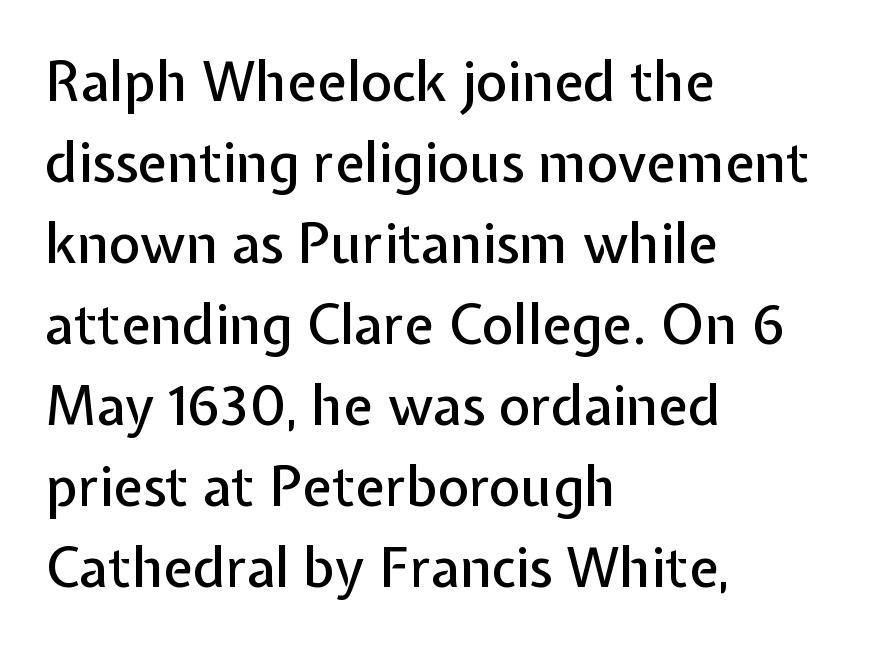
Q: Is the text italic (slanted)? A: No, it is upright.
Q: Is the typeface a serif or a sans-serif typeface? A: Sans-serif.
Q: Is the text underlined? A: No.
Q: How is the paragraph aligned? A: Left-aligned.
Q: Is the spacing between letters normal or unusually wide? A: Normal.
Q: Is the spacing between lines tight, normal or loose? A: Normal.
Q: Width (condensed, normal, or wide)? A: Normal.
Q: Stroke contrast? A: Low.
Q: x-height? A: Medium.
Q: Monospaced? A: No.
